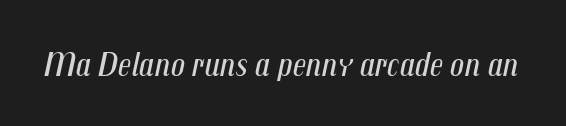
Weight: regular or lighter. In terms of letterspacing, this is plain default setting. In terms of posture, this sample is oblique. No word sits above an underline. Do the characters align in a grid? No, the font is proportional.
